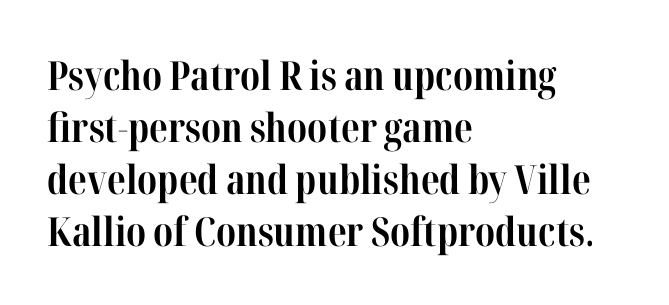
{"serif": "yes", "italic": "no", "bold": "yes", "weight": "bold", "width": "condensed", "stroke_contrast": "high", "x_height": "medium", "monospaced": "no", "underline": "no", "align": "left", "line_spacing": "normal", "line_spacing_ratio": 1.3, "letter_spacing": "normal", "letter_spacing_em": 0.0, "glyph_px": 40}
